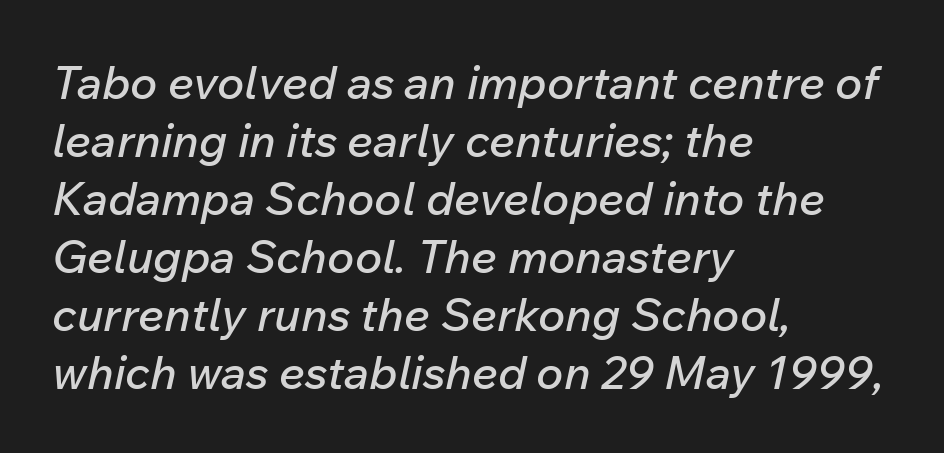
Looks like regular typesetting: each glyph gets only the width it needs. Descenders are the only things crossing below the line. These lines are set flush left with a ragged right edge. Baseline-to-baseline distance is the conventional proportion of letter height.
